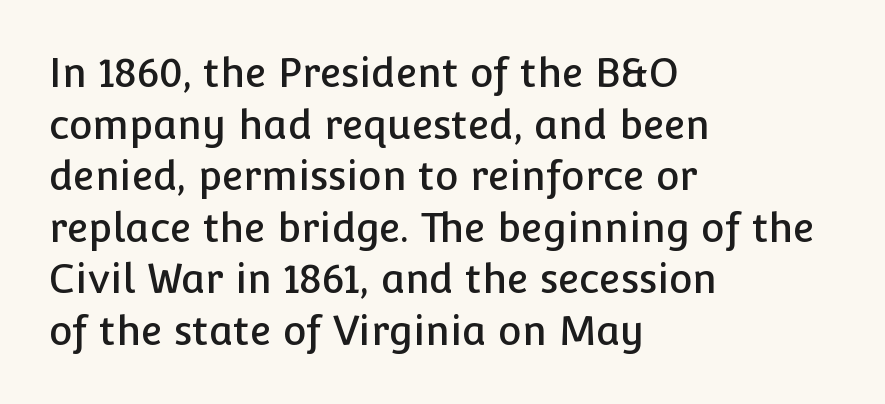
{"serif": "no", "italic": "no", "width": "normal", "stroke_contrast": "low", "x_height": "medium", "monospaced": "no", "underline": "no", "align": "left", "line_spacing": "normal", "line_spacing_ratio": 1.29, "letter_spacing": "normal", "letter_spacing_em": 0.0, "glyph_px": 40}
